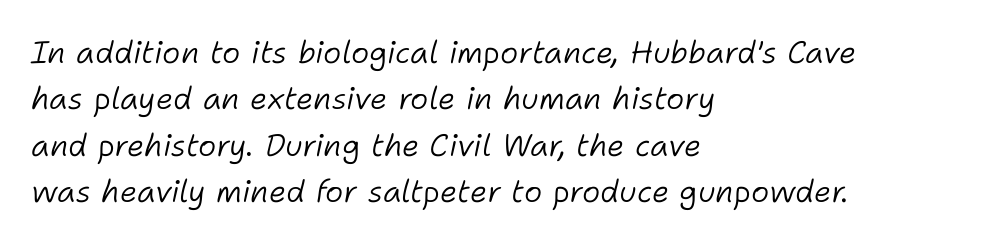
The image shows 31 px light type, italic (leaning right); set left-aligned, normal line spacing (1.5x), normal letter spacing, not underlined; low stroke contrast and a medium x-height.
